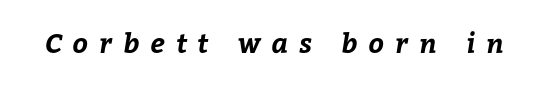
Q: Is the text bold? A: Yes.
Q: Is the text underlined? A: No.
Q: Is the spacing between letters normal or unusually wide? A: Unusually wide.
